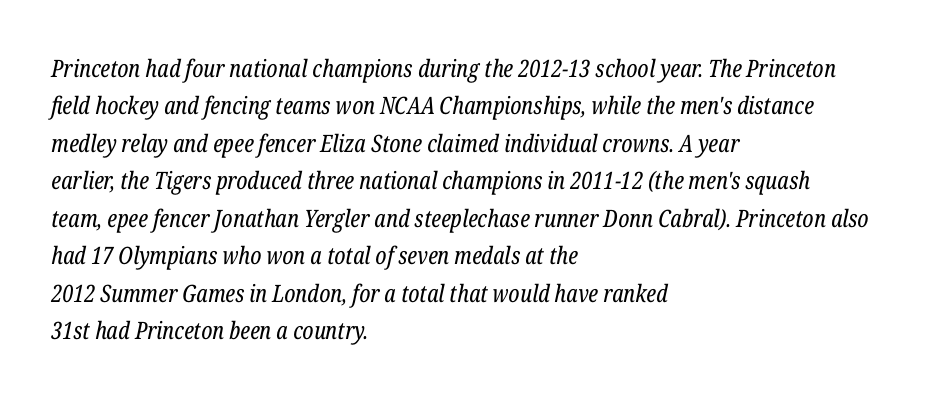
{"italic": "yes", "lean": "right", "slant_degrees": 12, "bold": "no", "underline": "no", "align": "left", "line_spacing": "normal", "line_spacing_ratio": 1.56, "letter_spacing": "normal", "letter_spacing_em": 0.0, "glyph_px": 24}
